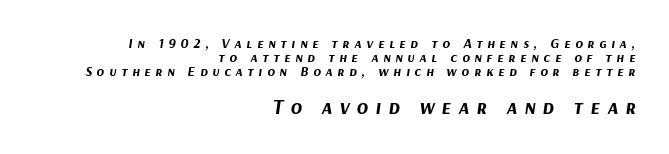
Q: Is the text bold? A: Yes.
Q: Is the text italic (slanted)? A: Yes, it leans right by about 9 degrees.
Q: Is the text underlined? A: No.
Q: How is the paragraph aligned? A: Right-aligned.
Q: Is the spacing between letters normal or unusually wide? A: Unusually wide.
Q: Is the spacing between lines tight, normal or loose? A: Tight.
Q: Which block of text is set in a larger size, the first (top) or the second (bottom)? A: The second (bottom) one.
